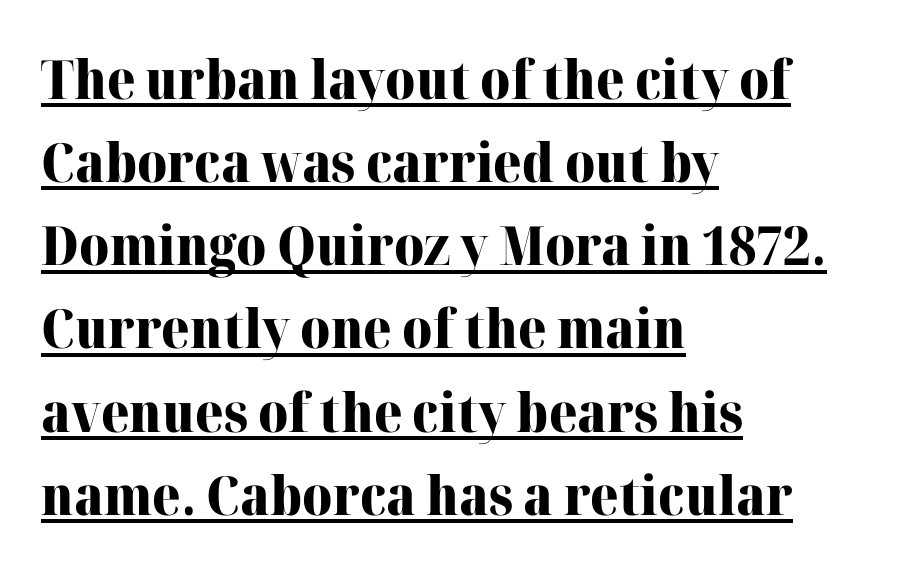
The image shows 54 px heavy serif type, upright; set left-aligned, normal line spacing (1.54x), normal letter spacing, underlined; high stroke contrast and a medium x-height.
